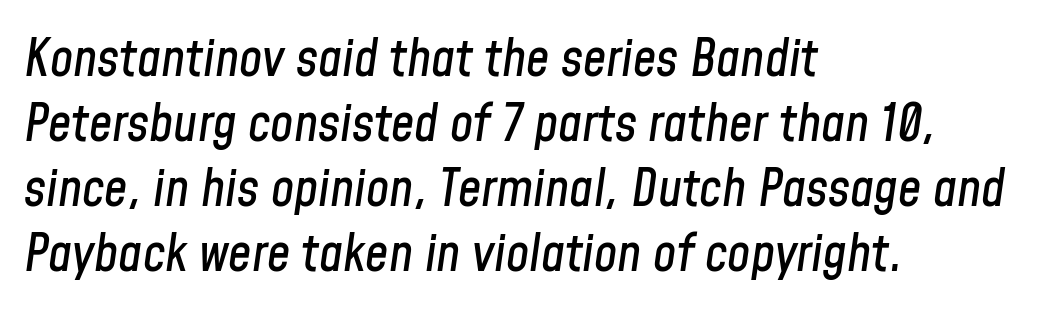
{"italic": "yes", "lean": "right", "slant_degrees": 8, "width": "condensed", "stroke_contrast": "low", "x_height": "medium", "monospaced": "no", "underline": "no", "align": "left", "line_spacing": "normal", "line_spacing_ratio": 1.25, "letter_spacing": "normal", "letter_spacing_em": 0.0, "glyph_px": 52}
